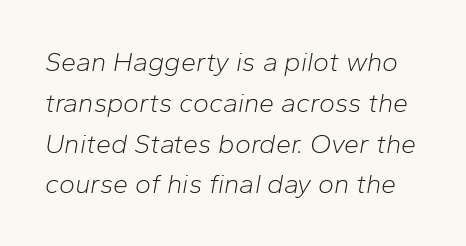
{"italic": "yes", "lean": "right", "slant_degrees": 10, "bold": "no", "underline": "no", "line_spacing": "normal", "line_spacing_ratio": 1.51, "letter_spacing": "normal", "letter_spacing_em": 0.0, "glyph_px": 27}
